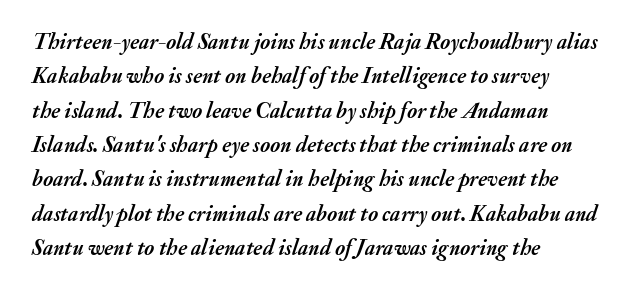
Q: Is the text bold? A: Yes.
Q: Is the text italic (slanted)? A: Yes, it leans right by about 20 degrees.
Q: Is the text underlined? A: No.
Q: How is the paragraph aligned? A: Left-aligned.
Q: Is the spacing between letters normal or unusually wide? A: Normal.
Q: Is the spacing between lines tight, normal or loose? A: Normal.
